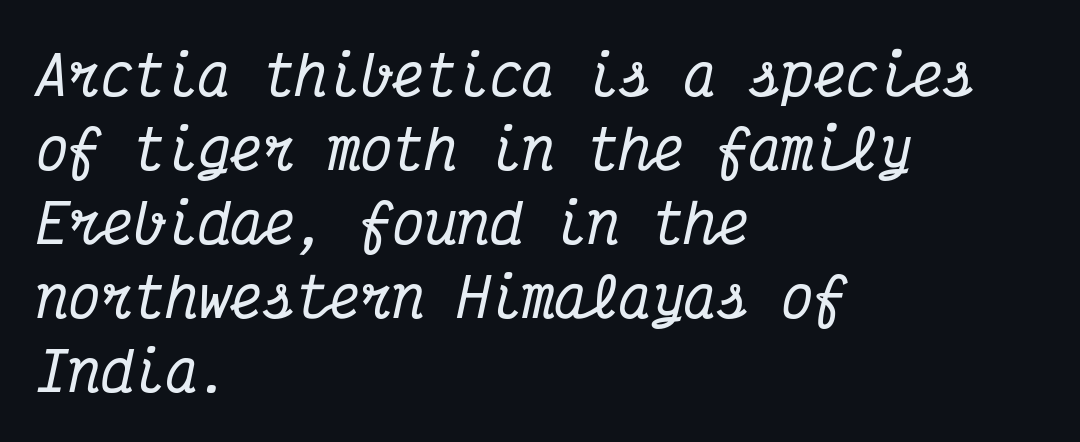
Q: Is the text italic (slanted)? A: Yes, it leans right by about 12 degrees.
Q: Is the typeface a serif or a sans-serif typeface? A: Serif.
Q: Is the text underlined? A: No.
Q: How is the paragraph aligned? A: Left-aligned.
Q: Is the spacing between letters normal or unusually wide? A: Normal.
Q: Is the spacing between lines tight, normal or loose? A: Normal.
Q: Width (condensed, normal, or wide)? A: Condensed.
Q: Stroke contrast? A: Medium.
Q: x-height? A: Medium.
Q: Monospaced? A: Yes.
